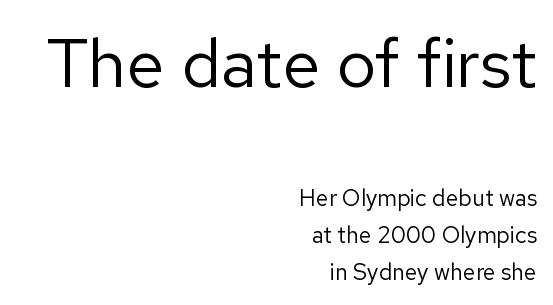
{"serif": "no", "italic": "no", "bold": "no", "weight": "regular", "width": "normal", "stroke_contrast": "low", "x_height": "medium", "monospaced": "no", "underline": "no", "align": "right", "line_spacing": "normal", "line_spacing_ratio": 1.61, "letter_spacing": "normal", "letter_spacing_em": 0.0, "larger_block": "first", "size_ratio": 3.0, "glyph_px": 69}
